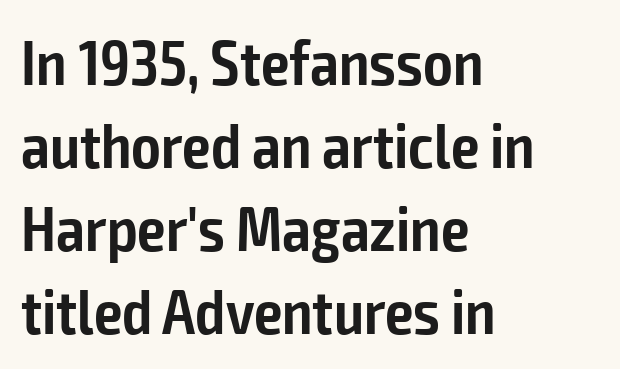
Each word holds together tightly as a unit, with standard inter-letter gaps. Bare-footed words on every line. The rows are spaced the way most documents space them. Tall strokes in this sample are plumb rather than angled.
